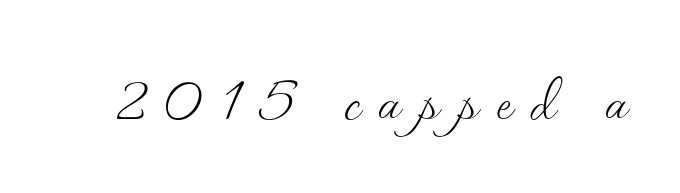
Each letter keeps its own natural width here, so spacing adapts to shape. Descender tails drop into unmarked territory. Each word looks stretched out because of the extra space between its letters.
